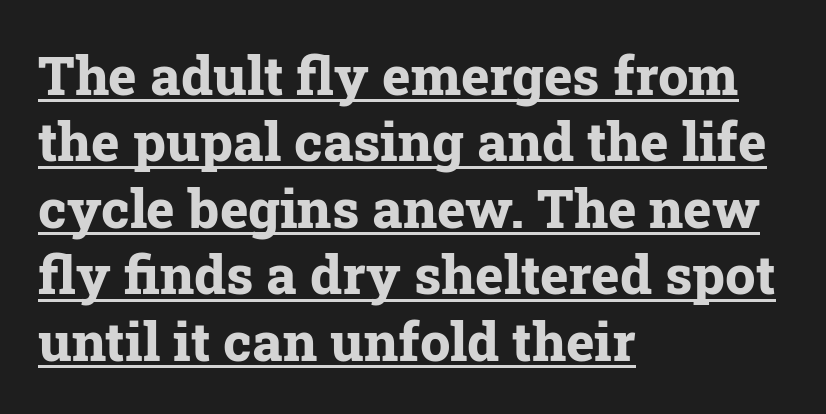
Each line of the rendering has a horizontal stroke beneath the glyphs. Where is the straight margin? On the left. Italic: no, the glyphs are upright roman. The face used here is seriffed, in the tradition of book romans.
